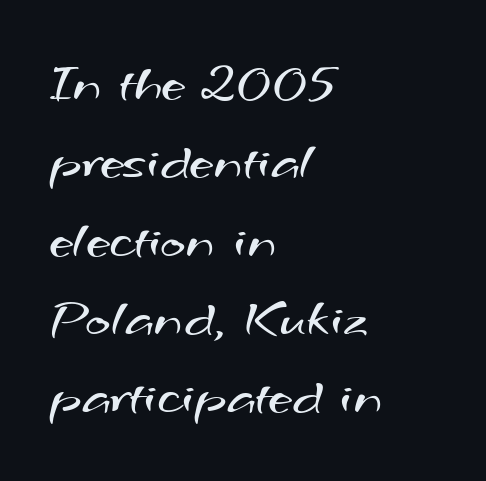
{"serif": "no", "bold": "no", "weight": "regular", "width": "wide", "stroke_contrast": "medium", "x_height": "small", "monospaced": "no", "underline": "no", "align": "left", "line_spacing": "normal", "line_spacing_ratio": 1.45, "letter_spacing": "normal", "letter_spacing_em": 0.0, "glyph_px": 54}
